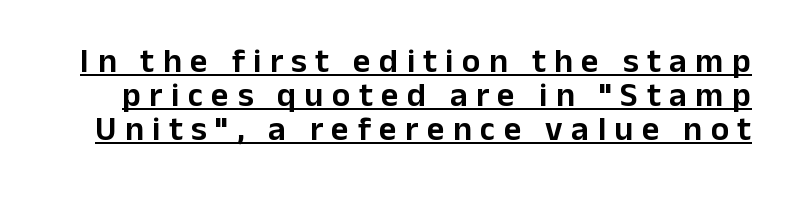
The image shows 34 px sans-serif type, upright; set tight line spacing (1.0x), unusually wide letter spacing (+0.25 em), underlined; low stroke contrast and a medium x-height.
